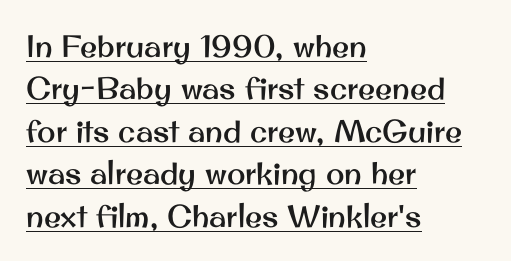
These lines are composed in type without serifs. Each letter keeps its own natural width here, so spacing adapts to shape. Do the letters lean? They stand straight. In terms of letterspacing, this is plain default setting.
